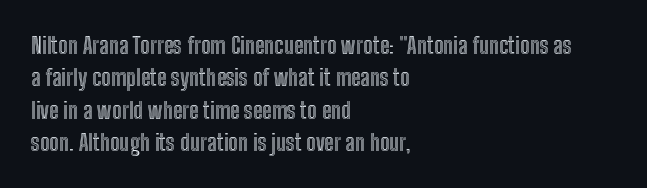
{"italic": "no", "underline": "no", "align": "left", "line_spacing": "normal", "line_spacing_ratio": 1.41, "letter_spacing": "normal", "letter_spacing_em": 0.0, "glyph_px": 23}
